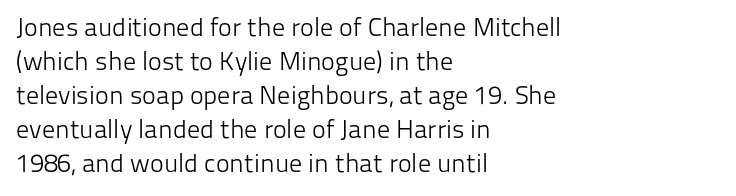
Q: Is the text bold? A: No.
Q: Is the text italic (slanted)? A: No, it is upright.
Q: Is the text underlined? A: No.
Q: How is the paragraph aligned? A: Left-aligned.
Q: Is the spacing between letters normal or unusually wide? A: Normal.
Q: Is the spacing between lines tight, normal or loose? A: Normal.
